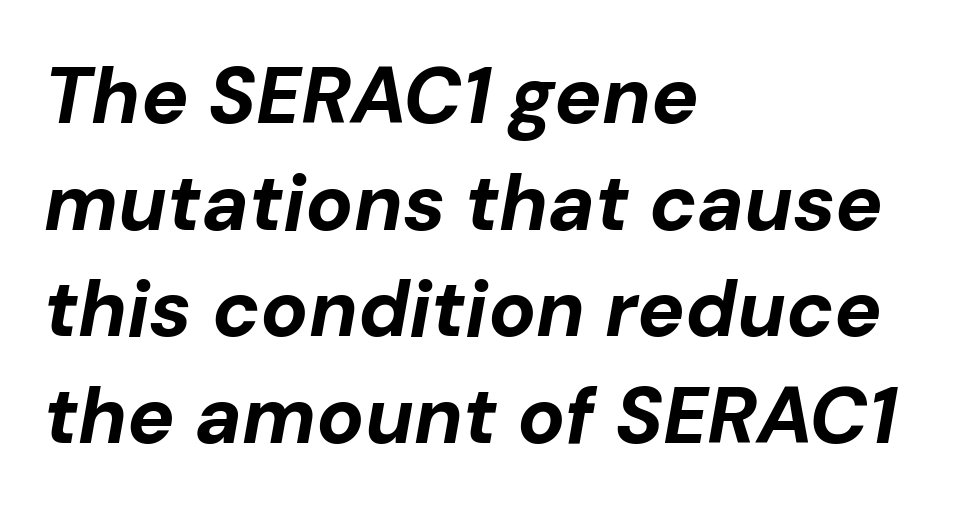
Default kerning and tracking; the words read as compact shapes. Spacing verdict: proportional, widths tailored to each character. The letters are slanted; this is an italic face. The area under the type is left untouched. The leading is moderate, giving the passage an even texture. The lines are quadded left.
